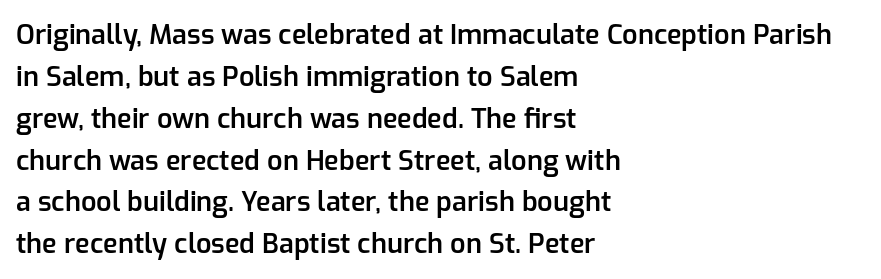
The image shows 27 px text type, upright; set left-aligned, normal line spacing (1.55x), normal letter spacing, not underlined.
